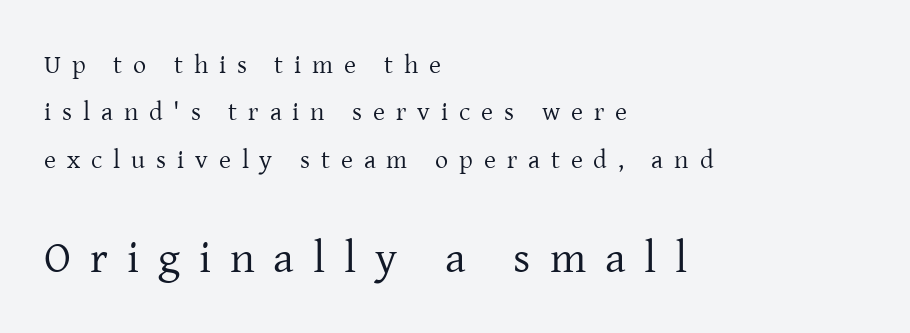
The image shows 45 px regular-weight serif type, upright; set left-aligned, line spacing 1.82x, unusually wide letter spacing (+0.42 em), not underlined; the second (bottom) block is 1.73x larger; low stroke contrast and a medium x-height.
